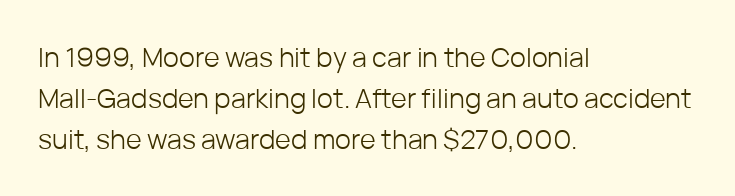
The image shows 27 px text type, upright; set left-aligned, normal line spacing (1.51x), normal letter spacing, not underlined.
